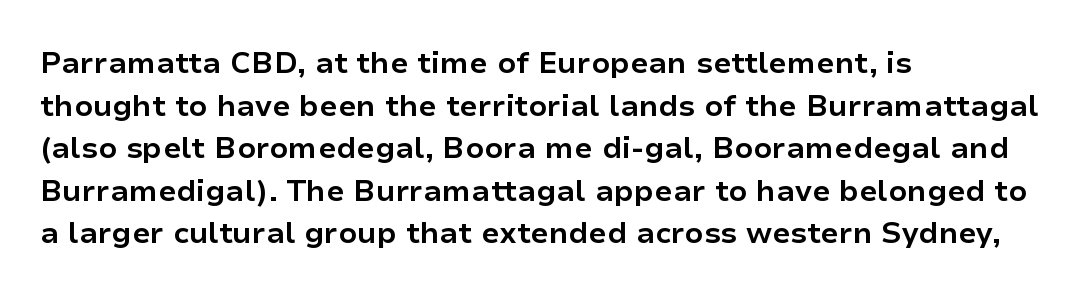
Q: Is the text bold? A: Yes.
Q: Is the text italic (slanted)? A: No, it is upright.
Q: Is the typeface a serif or a sans-serif typeface? A: Sans-serif.
Q: Is the text underlined? A: No.
Q: How is the paragraph aligned? A: Left-aligned.
Q: Is the spacing between letters normal or unusually wide? A: Normal.
Q: Is the spacing between lines tight, normal or loose? A: Normal.
Q: Width (condensed, normal, or wide)? A: Normal.
Q: Stroke contrast? A: Low.
Q: x-height? A: Medium.
Q: Monospaced? A: No.
